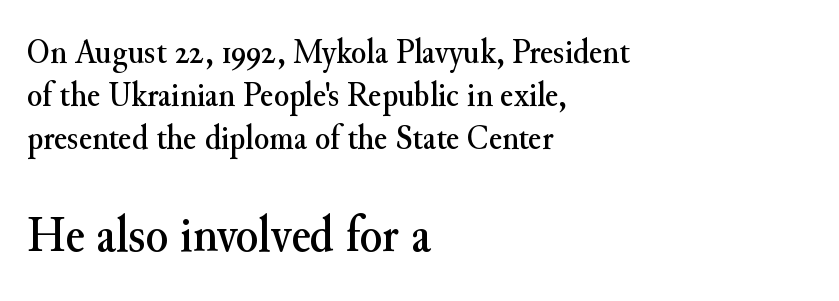
Q: Is the text italic (slanted)? A: No, it is upright.
Q: Is the typeface a serif or a sans-serif typeface? A: Serif.
Q: Is the text underlined? A: No.
Q: How is the paragraph aligned? A: Left-aligned.
Q: Is the spacing between letters normal or unusually wide? A: Normal.
Q: Which block of text is set in a larger size, the first (top) or the second (bottom)? A: The second (bottom) one.
Q: Width (condensed, normal, or wide)? A: Normal.
Q: Stroke contrast? A: Medium.
Q: x-height? A: Small.
Q: Monospaced? A: No.
